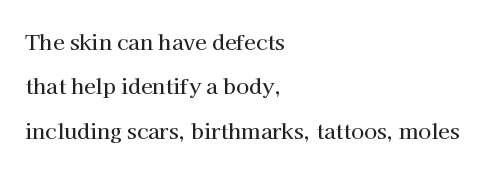
Q: Is the text italic (slanted)? A: No, it is upright.
Q: Is the text underlined? A: No.
Q: How is the paragraph aligned? A: Left-aligned.
Q: Is the spacing between letters normal or unusually wide? A: Normal.
Q: Is the spacing between lines tight, normal or loose? A: Loose.
